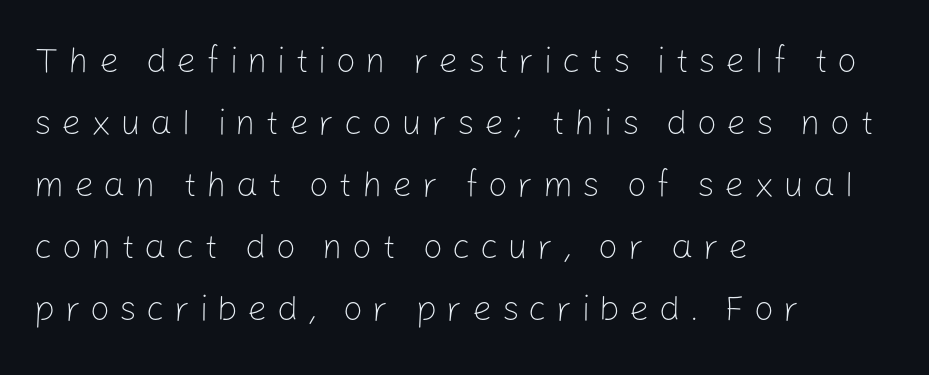
The passage shown is typed in a proportional face where columns would drift. Style check: upright. Serif or sans? Sans — the stroke terminals are bare. The face used here is rendered with a markedly widened letterfit.
